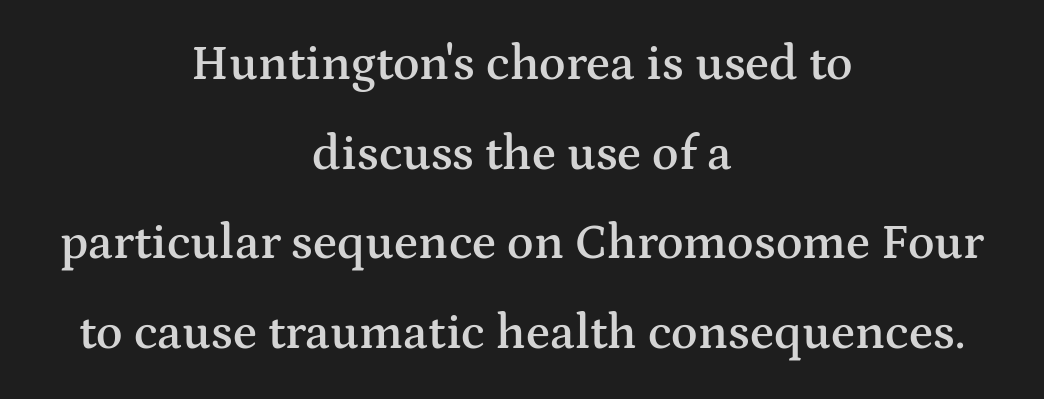
The image shows 49 px semibold, wide serif type, upright; set centered, line spacing 1.83x, normal letter spacing, not underlined; medium stroke contrast and a medium x-height.
